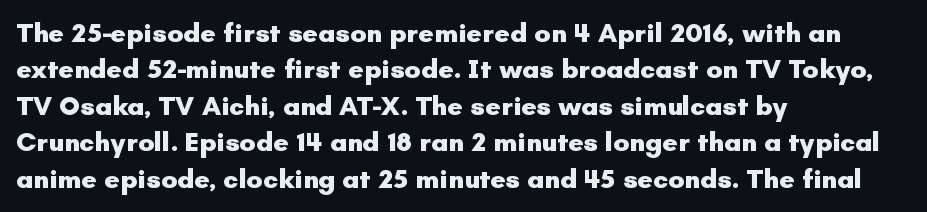
Q: Is the text bold? A: Yes.
Q: Is the text italic (slanted)? A: No, it is upright.
Q: Is the text underlined? A: No.
Q: How is the paragraph aligned? A: Left-aligned.
Q: Is the spacing between letters normal or unusually wide? A: Normal.
Q: Is the spacing between lines tight, normal or loose? A: Normal.
